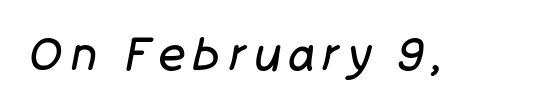
{"italic": "yes", "lean": "right", "slant_degrees": 11, "bold": "no", "weight": "regular", "width": "normal", "stroke_contrast": "low", "x_height": "large", "monospaced": "no", "underline": "no", "glyph_px": 45}
